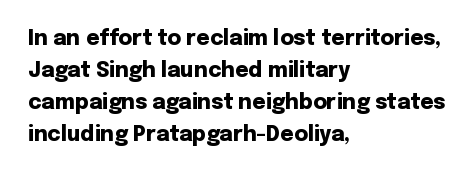
{"italic": "no", "bold": "yes", "underline": "no", "align": "left", "line_spacing": "normal", "line_spacing_ratio": 1.53, "letter_spacing": "normal", "letter_spacing_em": 0.0, "glyph_px": 21}
